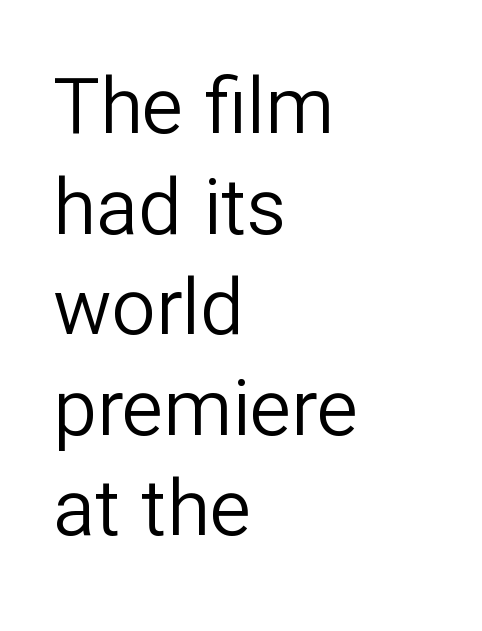
Q: Is the text bold? A: No.
Q: Is the text italic (slanted)? A: No, it is upright.
Q: Is the typeface a serif or a sans-serif typeface? A: Sans-serif.
Q: Is the text underlined? A: No.
Q: How is the paragraph aligned? A: Left-aligned.
Q: Is the spacing between letters normal or unusually wide? A: Normal.
Q: Is the spacing between lines tight, normal or loose? A: Normal.
Q: Width (condensed, normal, or wide)? A: Normal.
Q: Stroke contrast? A: Low.
Q: x-height? A: Medium.
Q: Monospaced? A: No.
